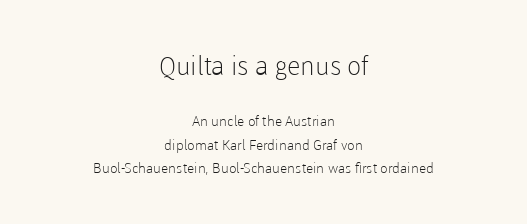
Q: Is the text bold? A: No.
Q: Is the text italic (slanted)? A: No, it is upright.
Q: Is the text underlined? A: No.
Q: How is the paragraph aligned? A: Centered.
Q: Is the spacing between letters normal or unusually wide? A: Normal.
Q: Is the spacing between lines tight, normal or loose? A: Normal.
Q: Which block of text is set in a larger size, the first (top) or the second (bottom)? A: The first (top) one.
